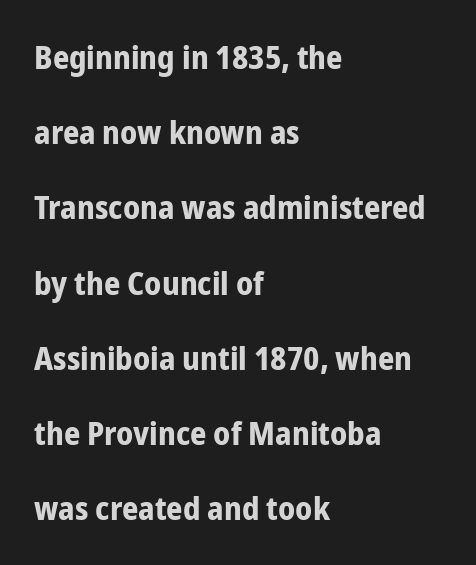
Q: Is the text bold? A: Yes.
Q: Is the text italic (slanted)? A: No, it is upright.
Q: Is the typeface a serif or a sans-serif typeface? A: Sans-serif.
Q: Is the text underlined? A: No.
Q: How is the paragraph aligned? A: Left-aligned.
Q: Is the spacing between letters normal or unusually wide? A: Normal.
Q: Is the spacing between lines tight, normal or loose? A: Loose.
Q: Width (condensed, normal, or wide)? A: Condensed.
Q: Stroke contrast? A: Low.
Q: x-height? A: Medium.
Q: Monospaced? A: No.
